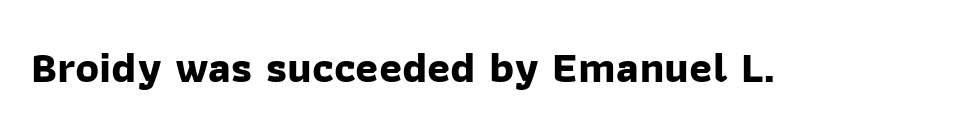
Chunky letters — that's bold for sure. Glyph-to-glyph distance matches everyday printed text. The type family on display is of the sans-serif kind. The letters advance in unequal steps, a hallmark of proportional type. Beneath every word, the page is bare.
